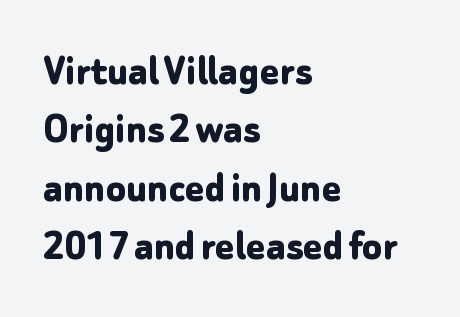
The image shows 45 px bold sans-serif type, upright; set left-aligned, normal line spacing (1.3x), normal letter spacing, not underlined; low stroke contrast and a medium x-height.
